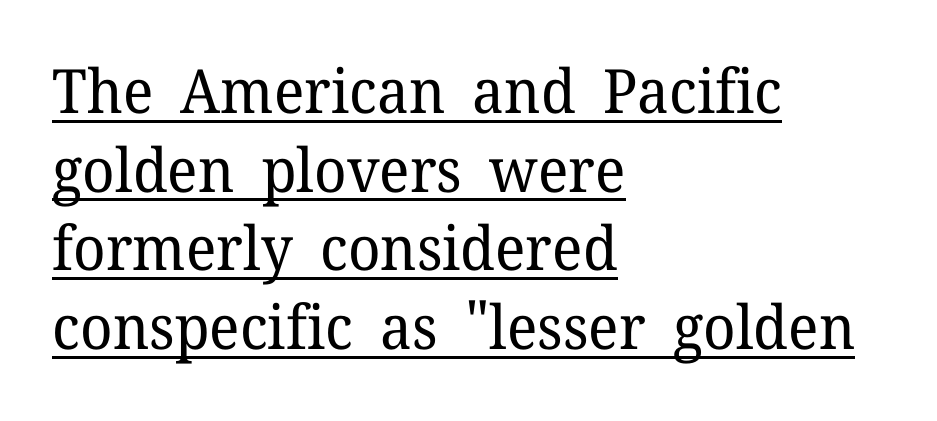
Q: Is the text bold? A: No.
Q: Is the text italic (slanted)? A: No, it is upright.
Q: Is the typeface a serif or a sans-serif typeface? A: Serif.
Q: Is the text underlined? A: Yes.
Q: How is the paragraph aligned? A: Left-aligned.
Q: Is the spacing between letters normal or unusually wide? A: Normal.
Q: Is the spacing between lines tight, normal or loose? A: Normal.
Q: Width (condensed, normal, or wide)? A: Normal.
Q: Stroke contrast? A: Low.
Q: x-height? A: Medium.
Q: Monospaced? A: No.
